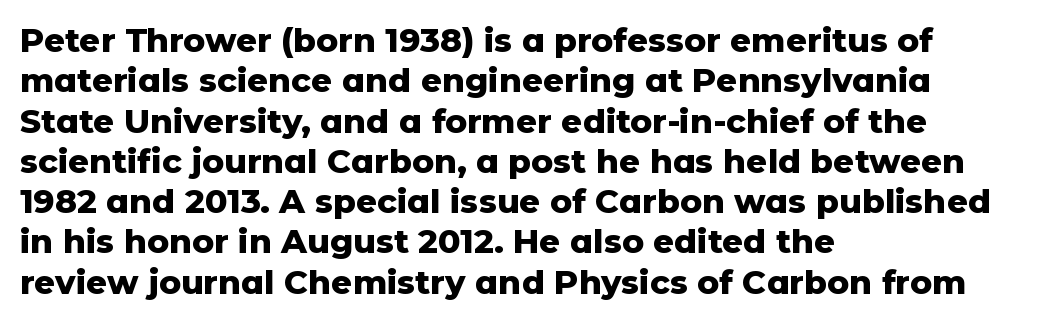
{"serif": "no", "italic": "no", "bold": "yes", "weight": "heavy", "width": "normal", "stroke_contrast": "low", "x_height": "medium", "monospaced": "no", "underline": "no", "align": "left", "line_spacing_ratio": 1.22, "letter_spacing": "normal", "letter_spacing_em": 0.0, "glyph_px": 33}
